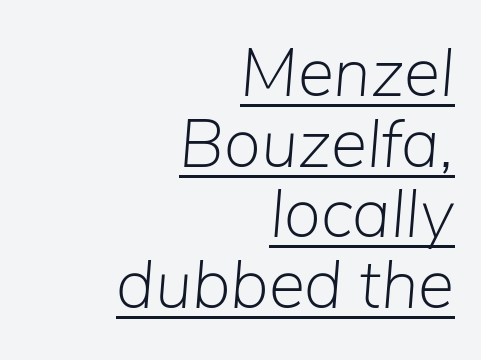
{"italic": "yes", "lean": "right", "slant_degrees": 5, "bold": "no", "weight": "light", "width": "normal", "stroke_contrast": "low", "x_height": "medium", "monospaced": "no", "underline": "yes", "align": "right", "line_spacing": "tight", "line_spacing_ratio": 1.04, "letter_spacing": "normal", "letter_spacing_em": 0.0, "glyph_px": 68}
